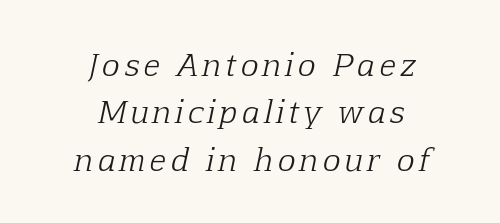
The face used here is proportionally spaced, like ordinary book or web type. Every row of glyphs is offset so its center matches the block's center. Underlining? Definitely not there. Stem width sits at or under what a default text font uses. Font category for this specimen: serif. Yep, that's italic — everything's leaning.
